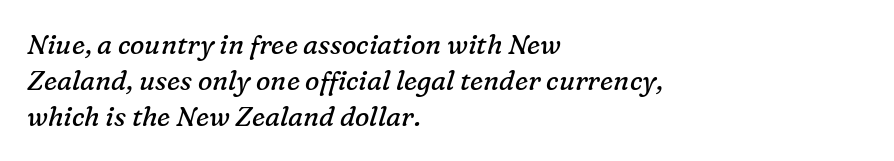
Inter-character spacing is left at the font's built-in metrics. The compositor pushed each line to the left boundary. Vertical spacing — default. Stems and bowls with no extra thickness — not bold. Italic? Definitely — the glyphs are oblique. The zone under the glyphs is completely vacant.
